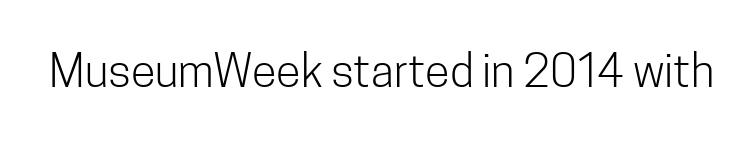
Q: Is the text bold? A: No.
Q: Is the text italic (slanted)? A: No, it is upright.
Q: Is the typeface a serif or a sans-serif typeface? A: Sans-serif.
Q: Is the text underlined? A: No.
Q: Is the spacing between letters normal or unusually wide? A: Normal.
Q: Width (condensed, normal, or wide)? A: Condensed.
Q: Stroke contrast? A: Low.
Q: x-height? A: Medium.
Q: Monospaced? A: No.
